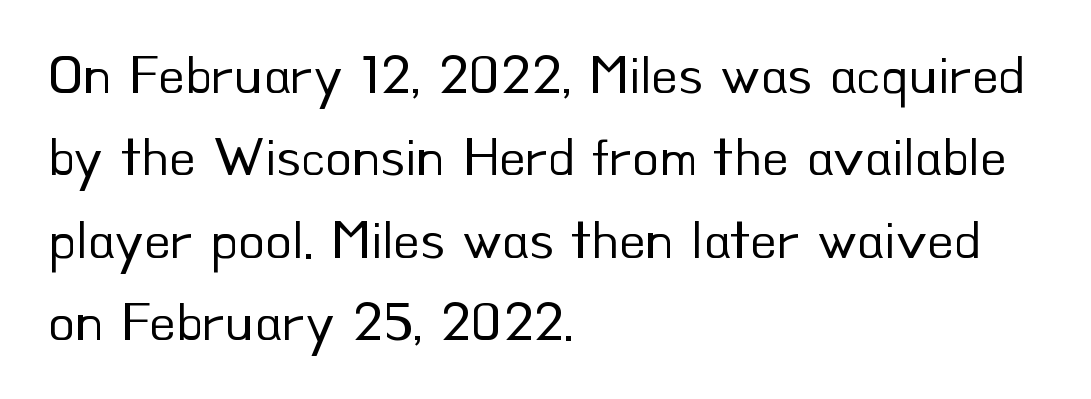
{"serif": "no", "italic": "no", "bold": "no", "weight": "regular", "width": "normal", "stroke_contrast": "low", "x_height": "small", "monospaced": "no", "underline": "no", "align": "left", "line_spacing": "normal", "line_spacing_ratio": 1.5, "letter_spacing": "normal", "letter_spacing_em": 0.0, "glyph_px": 55}
